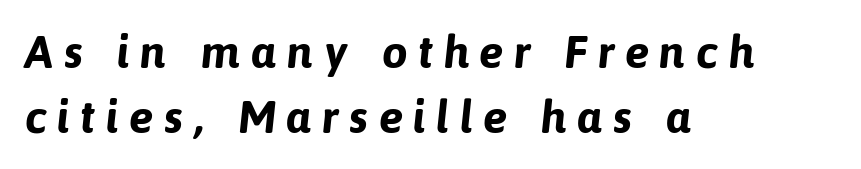
Q: Is the text bold? A: Yes.
Q: Is the typeface a serif or a sans-serif typeface? A: Sans-serif.
Q: Is the text underlined? A: No.
Q: How is the paragraph aligned? A: Left-aligned.
Q: Is the spacing between letters normal or unusually wide? A: Unusually wide.
Q: Is the spacing between lines tight, normal or loose? A: Normal.
Q: Width (condensed, normal, or wide)? A: Normal.
Q: Stroke contrast? A: Low.
Q: x-height? A: Medium.
Q: Monospaced? A: No.
